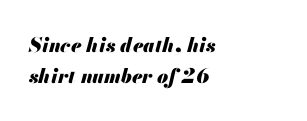
I'd describe the lettering as bold — thick and assertive. Slanted lettering throughout. Which margin do the lines hug? The left one — the right edge is uneven. The leading is moderate, giving the passage an even texture. The specimen omits any rule beneath the text block's lines.
